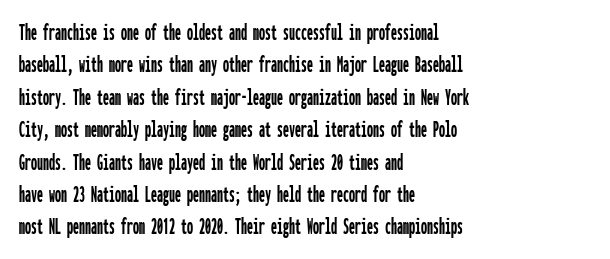
Q: Is the text italic (slanted)? A: No, it is upright.
Q: Is the text underlined? A: No.
Q: How is the paragraph aligned? A: Left-aligned.
Q: Is the spacing between letters normal or unusually wide? A: Normal.
Q: Is the spacing between lines tight, normal or loose? A: Normal.
